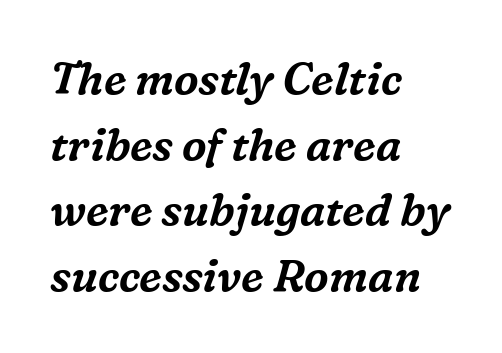
The image shows 44 px serif type, italic (leaning right); set left-aligned, normal line spacing (1.49x), normal letter spacing, not underlined; medium stroke contrast and a medium x-height.
